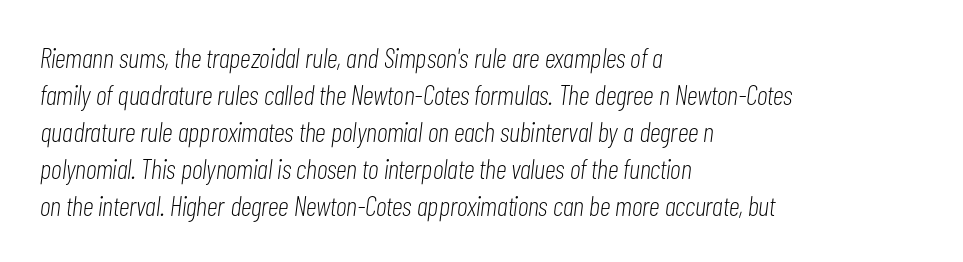
The image shows 28 px light, condensed type, italic (leaning right); set left-aligned, normal line spacing (1.32x), normal letter spacing, not underlined; low stroke contrast and a medium x-height.
